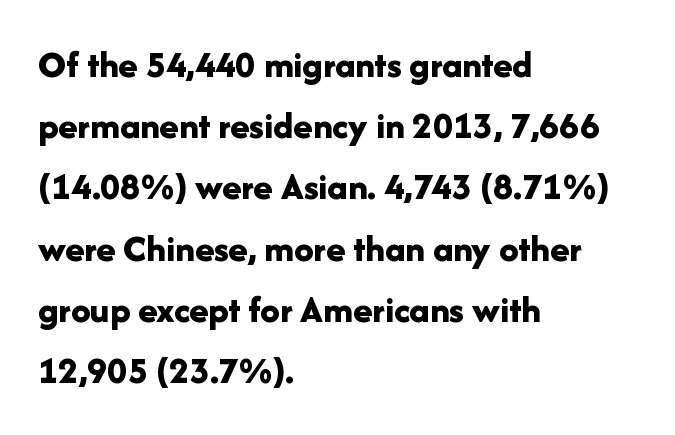
The image shows 39 px bold sans-serif type, upright; set left-aligned, normal line spacing (1.57x), normal letter spacing, not underlined; low stroke contrast and a medium x-height.
